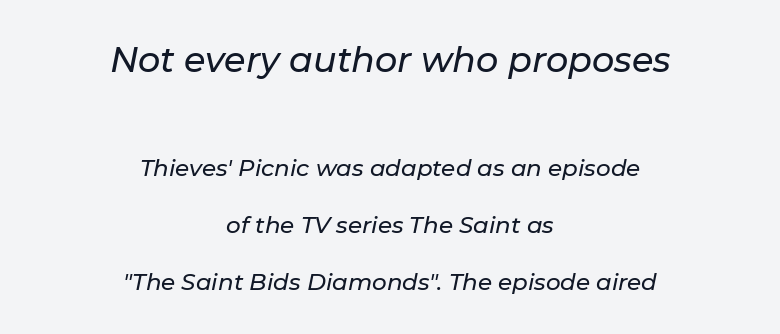
When letters slant like this, we call the style italic. You could not count columns in this text — the font is proportionally spaced. Plain, unruled lines of type. A student would notice the top passage is typeset larger than what follows.
